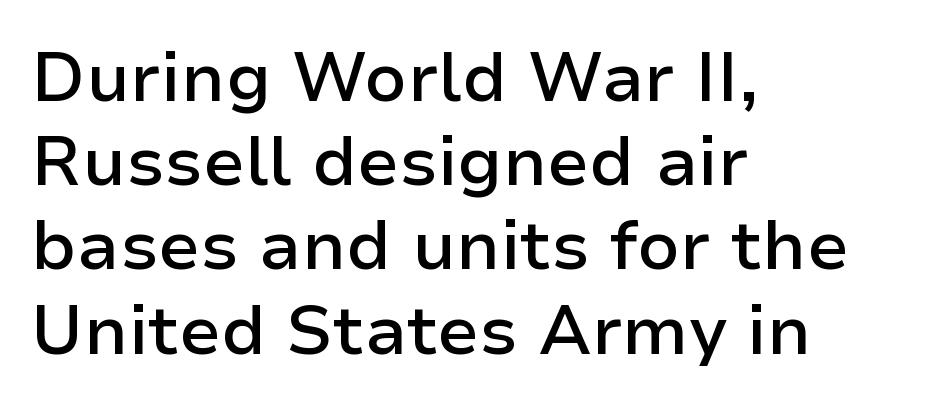
{"serif": "no", "italic": "no", "bold": "semi", "weight": "semibold", "width": "normal", "stroke_contrast": "low", "x_height": "medium", "monospaced": "no", "underline": "no", "align": "left", "line_spacing_ratio": 1.22, "letter_spacing": "normal", "letter_spacing_em": 0.0, "glyph_px": 69}
